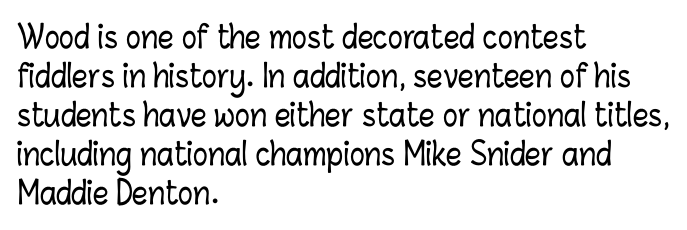
{"italic": "no", "width": "condensed", "stroke_contrast": "low", "x_height": "medium", "monospaced": "no", "underline": "no", "align": "left", "line_spacing": "normal", "line_spacing_ratio": 1.26, "letter_spacing": "normal", "letter_spacing_em": 0.0, "glyph_px": 31}
